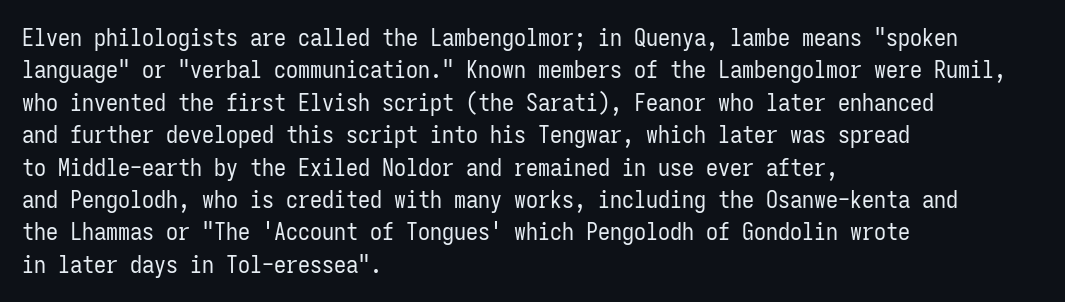
Q: Is the text bold? A: No.
Q: Is the text italic (slanted)? A: No, it is upright.
Q: Is the text underlined? A: No.
Q: How is the paragraph aligned? A: Left-aligned.
Q: Is the spacing between letters normal or unusually wide? A: Normal.
Q: Is the spacing between lines tight, normal or loose? A: Normal.
